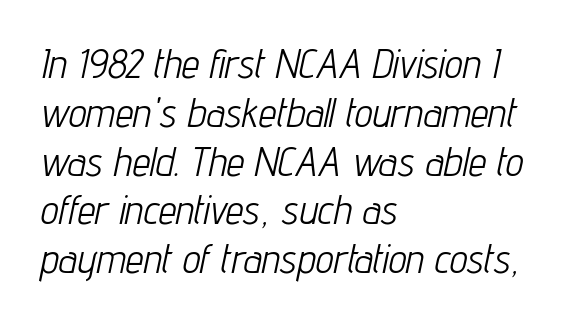
{"italic": "yes", "lean": "right", "slant_degrees": 12, "bold": "no", "weight": "light", "width": "condensed", "stroke_contrast": "low", "x_height": "medium", "monospaced": "no", "underline": "no", "align": "left", "line_spacing_ratio": 1.22, "letter_spacing": "normal", "letter_spacing_em": 0.0, "glyph_px": 40}
